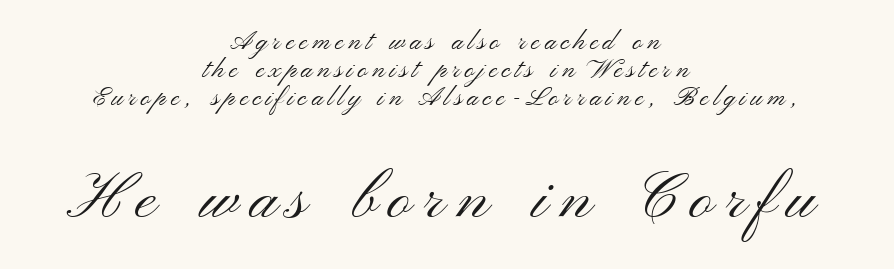
{"serif": "no", "bold": "no", "weight": "light", "width": "wide", "stroke_contrast": "medium", "x_height": "small", "monospaced": "no", "underline": "no", "align": "center", "line_spacing": "tight", "line_spacing_ratio": 1.08, "larger_block": "second", "size_ratio": 2.46, "glyph_px": 64}
